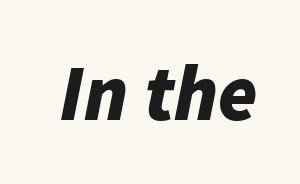
Q: Is the text bold? A: Yes.
Q: Is the text italic (slanted)? A: Yes, it leans right by about 11 degrees.
Q: Is the text underlined? A: No.
Q: Is the spacing between letters normal or unusually wide? A: Normal.
Q: Width (condensed, normal, or wide)? A: Normal.
Q: Stroke contrast? A: Low.
Q: x-height? A: Medium.
Q: Monospaced? A: No.
